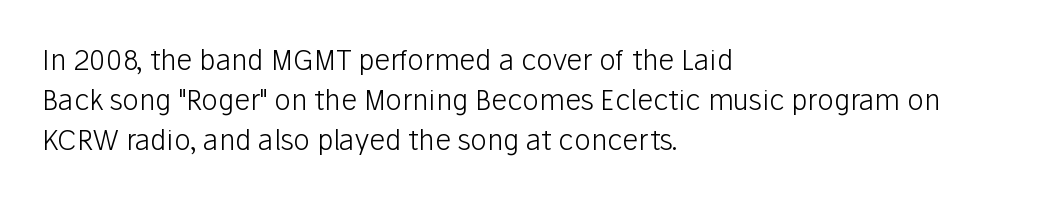
Q: Is the text bold? A: No.
Q: Is the text italic (slanted)? A: No, it is upright.
Q: Is the typeface a serif or a sans-serif typeface? A: Sans-serif.
Q: Is the text underlined? A: No.
Q: How is the paragraph aligned? A: Left-aligned.
Q: Is the spacing between letters normal or unusually wide? A: Normal.
Q: Is the spacing between lines tight, normal or loose? A: Normal.
Q: Width (condensed, normal, or wide)? A: Normal.
Q: Stroke contrast? A: Low.
Q: x-height? A: Medium.
Q: Monospaced? A: No.
